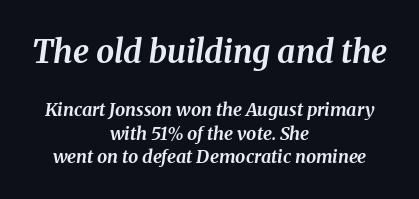
The image shows 32 px bold type, italic (leaning right); set centered, normal line spacing (1.3x), normal letter spacing, not underlined; the first (top) block is 1.78x larger; medium stroke contrast and a medium x-height.
